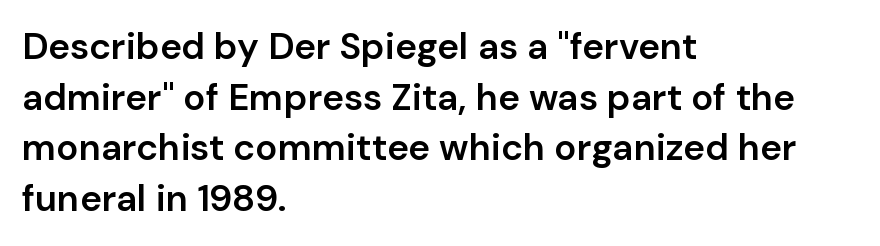
The image shows 37 px semibold sans-serif type, upright; set left-aligned, normal line spacing (1.37x), normal letter spacing, not underlined; low stroke contrast and a medium x-height.
